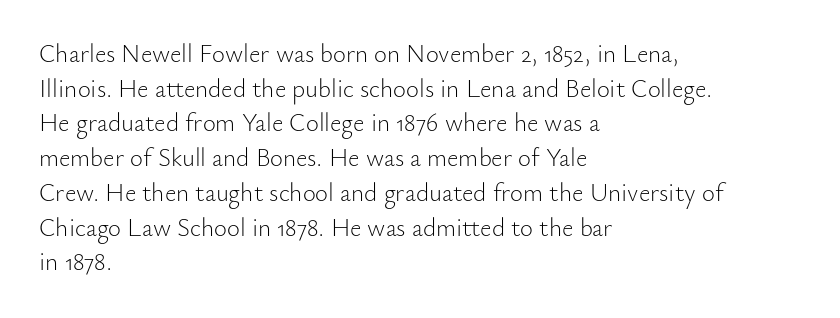
The image shows 25 px text type, upright; set left-aligned, normal line spacing (1.39x), normal letter spacing, not underlined.
